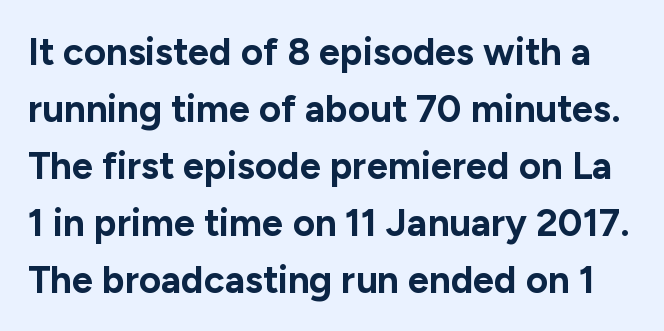
{"serif": "no", "italic": "no", "bold": "yes", "weight": "bold", "width": "normal", "stroke_contrast": "low", "x_height": "medium", "monospaced": "no", "underline": "no", "line_spacing": "normal", "line_spacing_ratio": 1.5, "letter_spacing": "normal", "letter_spacing_em": 0.0, "glyph_px": 38}
